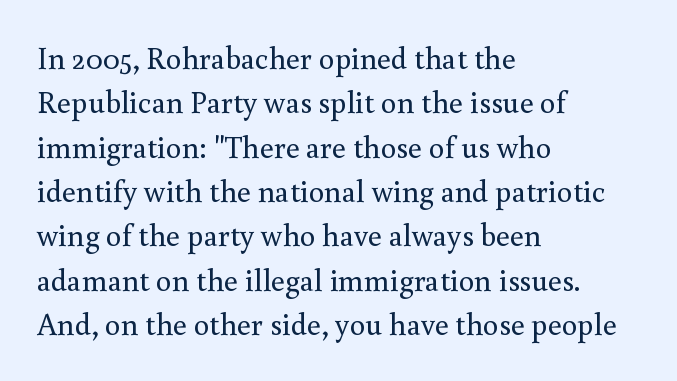
The image shows 31 px regular-weight serif type, upright; set left-aligned, normal line spacing (1.43x), normal letter spacing, not underlined; a small x-height.
